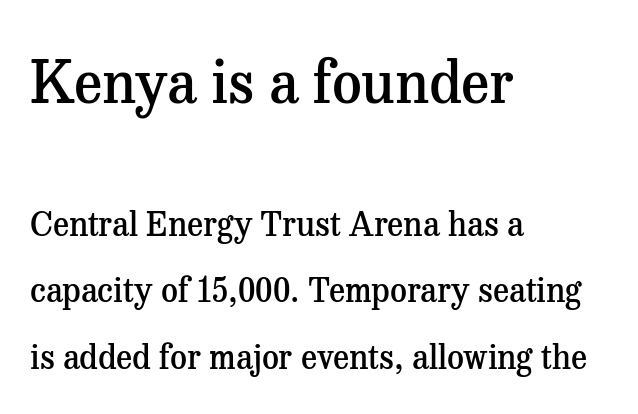
Q: Is the text bold? A: Semi-bold.
Q: Is the text italic (slanted)? A: No, it is upright.
Q: Is the typeface a serif or a sans-serif typeface? A: Serif.
Q: Is the text underlined? A: No.
Q: How is the paragraph aligned? A: Left-aligned.
Q: Is the spacing between letters normal or unusually wide? A: Normal.
Q: Is the spacing between lines tight, normal or loose? A: Loose.
Q: Which block of text is set in a larger size, the first (top) or the second (bottom)? A: The first (top) one.
Q: Width (condensed, normal, or wide)? A: Normal.
Q: Stroke contrast? A: Medium.
Q: x-height? A: Medium.
Q: Monospaced? A: No.
